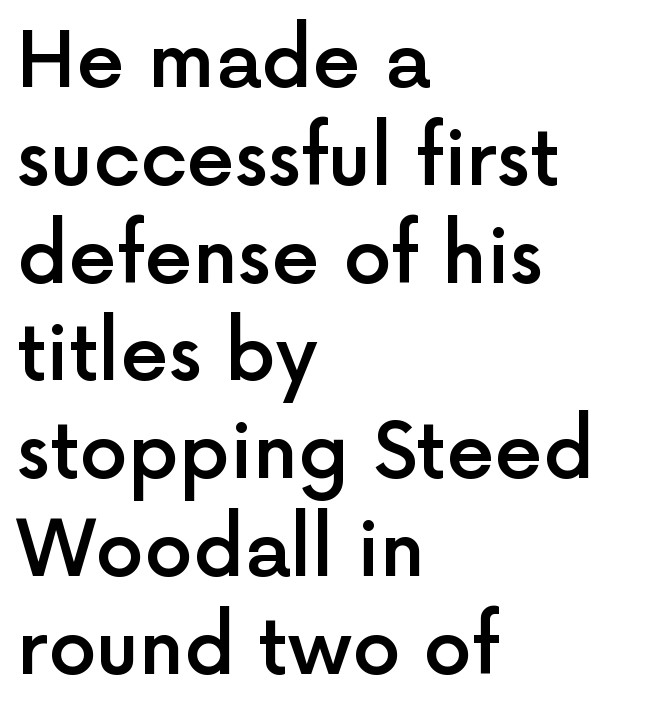
Has an underline been added? It has not. The letters stand straight up with perfectly vertical stems. Notice how the passage keeps a crisp vertical edge on the left only. Do the characters align in a grid? No, the font is proportional.
